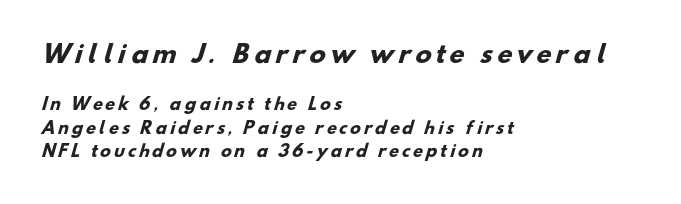
Is there much room between lines? A standard amount, neither cramped nor airy. Caption: upper text group enlarged, lower text group reduced. Words float on clear page, feet unadorned. The paragraph shown leans on its left margin.
